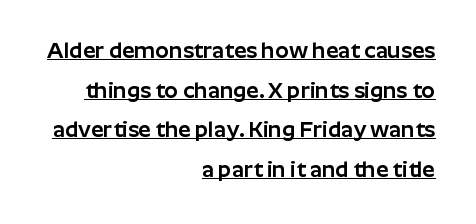
The image shows 22 px text type, upright; set right-aligned, line spacing 1.8x, normal letter spacing, underlined.
